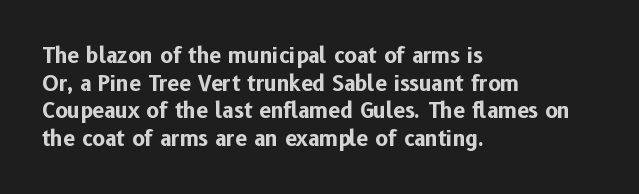
{"italic": "no", "bold": "yes", "underline": "no", "align": "left", "line_spacing": "normal", "line_spacing_ratio": 1.31, "letter_spacing": "normal", "letter_spacing_em": 0.0, "glyph_px": 21}
